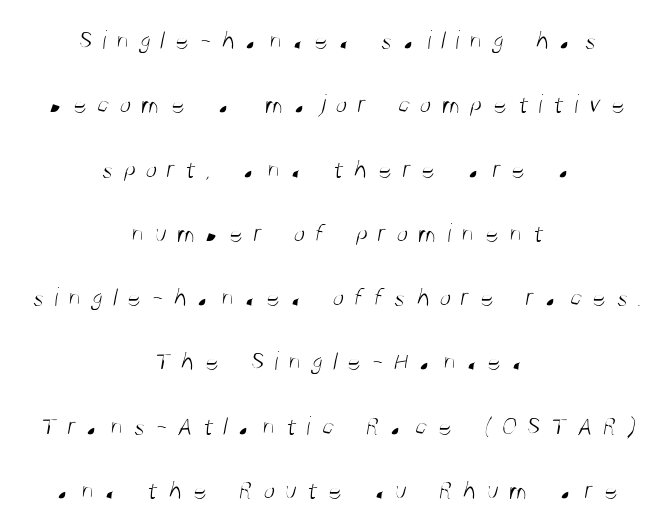
Q: Is the text bold? A: No.
Q: Is the text underlined? A: No.
Q: How is the paragraph aligned? A: Centered.
Q: Is the spacing between letters normal or unusually wide? A: Unusually wide.
Q: Is the spacing between lines tight, normal or loose? A: Loose.
